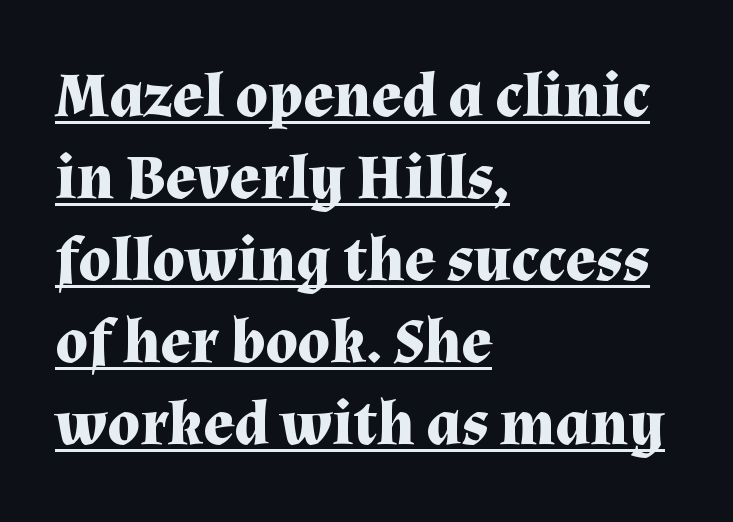
Tracking value appears to be zero — textbook default spacing. Alignment: flush left. Here the designer chose a conventional face with non-uniform glyph widths. Vertical spacing — default.
